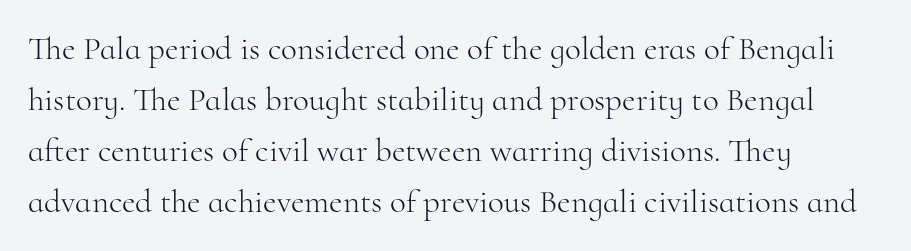
Q: Is the text bold? A: No.
Q: Is the text italic (slanted)? A: No, it is upright.
Q: Is the typeface a serif or a sans-serif typeface? A: Serif.
Q: Is the text underlined? A: No.
Q: How is the paragraph aligned? A: Left-aligned.
Q: Is the spacing between letters normal or unusually wide? A: Normal.
Q: Is the spacing between lines tight, normal or loose? A: Normal.
Q: Width (condensed, normal, or wide)? A: Normal.
Q: Stroke contrast? A: High.
Q: x-height? A: Small.
Q: Monospaced? A: No.
